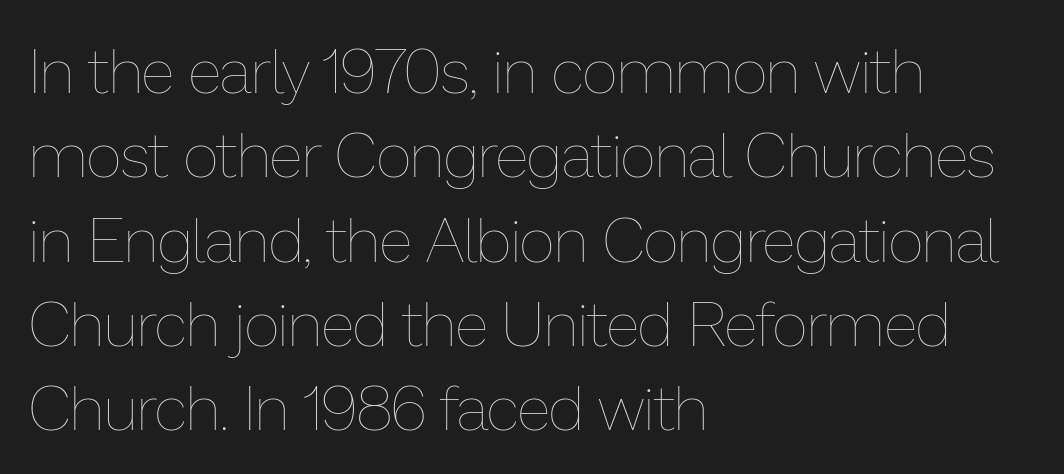
The image shows 62 px thin type, upright; set left-aligned, normal line spacing (1.36x), normal letter spacing, not underlined; low stroke contrast and a medium x-height.
